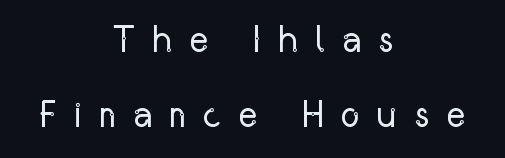
Students, observe: this is what heavily led, spacious text looks like. Ordinary non-slanted type is in use. Does the type have serifs? No, each stem ends abruptly. Do the characters align in a grid? No, the font is proportional.
